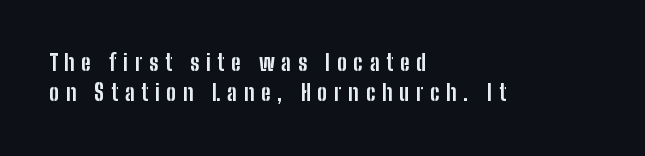
The image shows 22 px bold type, upright; set left-aligned, normal line spacing (1.38x), unusually wide letter spacing (+0.31 em), not underlined.
